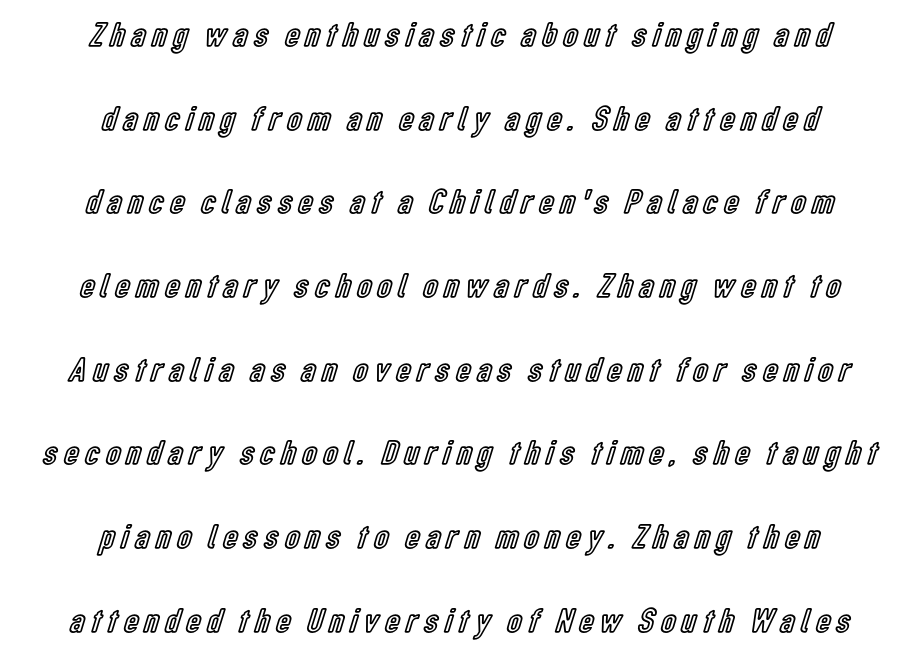
{"width": "condensed", "x_height": "medium", "monospaced": "no", "underline": "no", "align": "center", "line_spacing": "loose", "line_spacing_ratio": 2.39, "glyph_px": 35}
